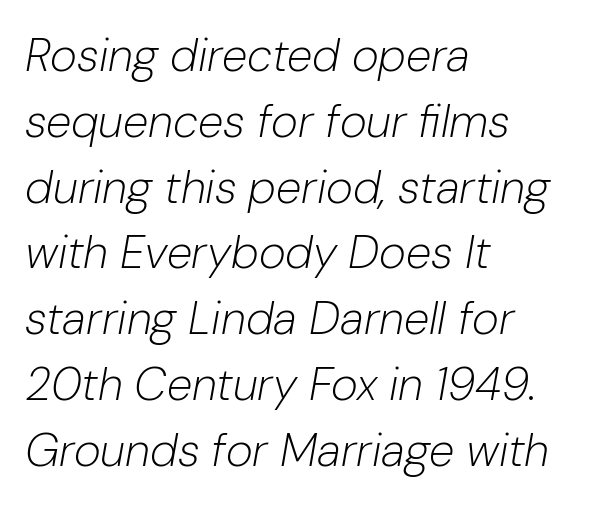
Q: Is the text bold? A: No.
Q: Is the text italic (slanted)? A: Yes, it leans right by about 10 degrees.
Q: Is the text underlined? A: No.
Q: How is the paragraph aligned? A: Left-aligned.
Q: Is the spacing between letters normal or unusually wide? A: Normal.
Q: Is the spacing between lines tight, normal or loose? A: Normal.
Q: Width (condensed, normal, or wide)? A: Normal.
Q: Stroke contrast? A: Low.
Q: x-height? A: Medium.
Q: Monospaced? A: No.
